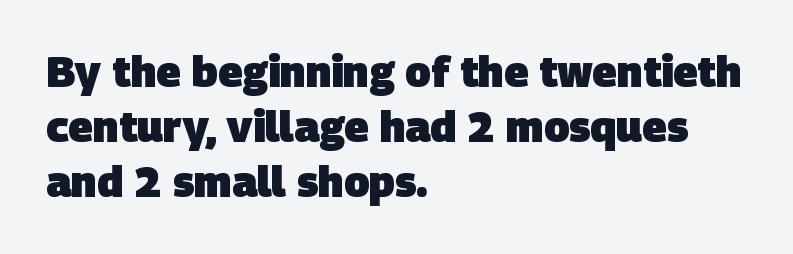
{"serif": "no", "bold": "yes", "weight": "heavy", "width": "normal", "stroke_contrast": "low", "x_height": "large", "monospaced": "no", "underline": "no", "align": "left", "line_spacing": "normal", "line_spacing_ratio": 1.31, "letter_spacing": "normal", "letter_spacing_em": 0.0, "glyph_px": 42}
